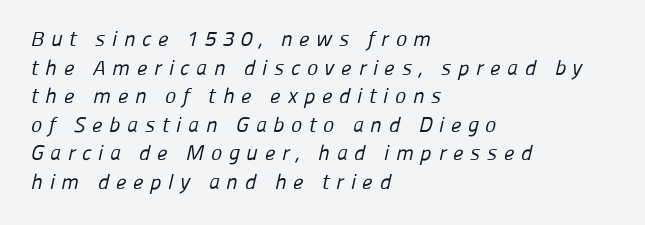
A quiet, ordinary-to-light weight characterises the typeface. If you measured baseline to baseline, you'd find a middling distance. Between one letter and the next there's a generous, obvious gap. Alignment: flush left. The gap between lines stays unmarked.
